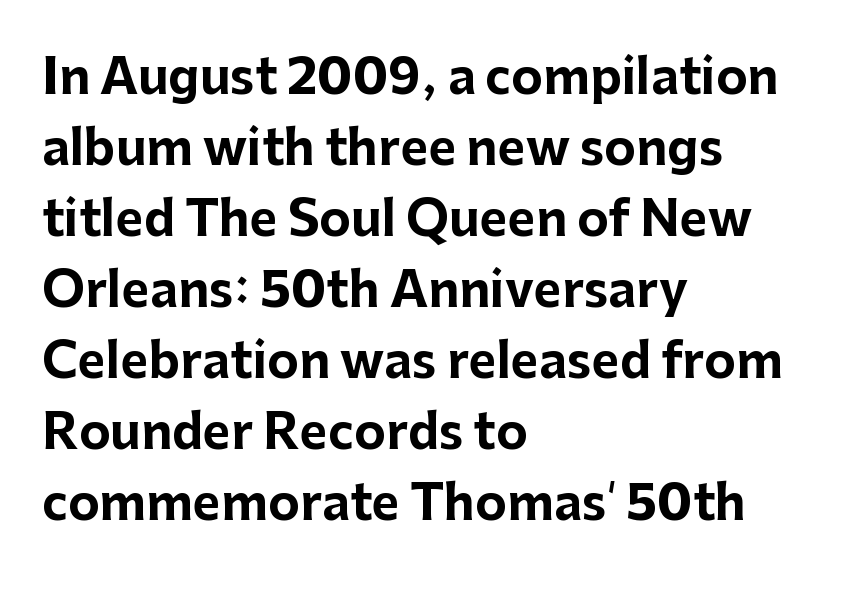
Q: Is the text bold? A: Yes.
Q: Is the text italic (slanted)? A: No, it is upright.
Q: Is the typeface a serif or a sans-serif typeface? A: Sans-serif.
Q: Is the text underlined? A: No.
Q: How is the paragraph aligned? A: Left-aligned.
Q: Is the spacing between letters normal or unusually wide? A: Normal.
Q: Is the spacing between lines tight, normal or loose? A: Normal.
Q: Width (condensed, normal, or wide)? A: Normal.
Q: Stroke contrast? A: Low.
Q: x-height? A: Medium.
Q: Monospaced? A: No.
